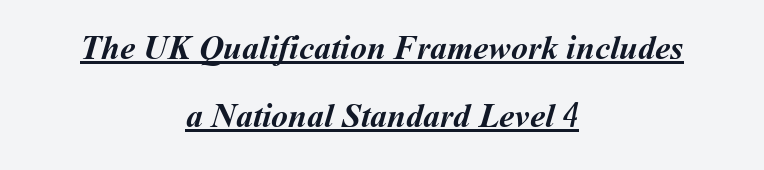
The face used here appears with an underline applied. Here the designer chose a conventional face with non-uniform glyph widths. Quick note: interline space is abundant. The compositor balanced each line on the midline.
